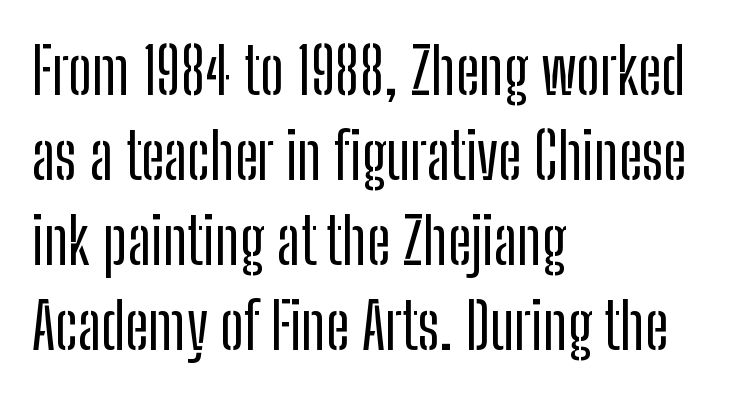
The face used here is proportionally spaced, like ordinary book or web type. The letters carry no serifs — their stems end cleanly without finishing strokes. Regular leading. Letters rest on an invisible, unmarked baseline. Italic: no, the glyphs are upright roman.
